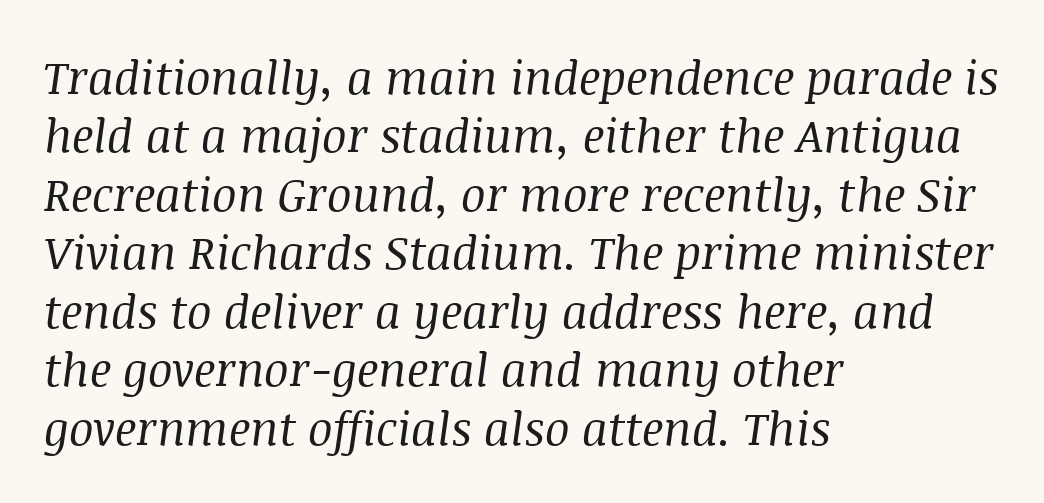
The line texture is even and compact thanks to regular tracking. This sample has the flowing, uneven cadence of proportional lettering. Stem width sits at or under what a default text font uses. The glyphs in this specimen are seriffed. Summary of vertical rhythm: regular, with standard interline spacing. Layout note: lines flush left.
